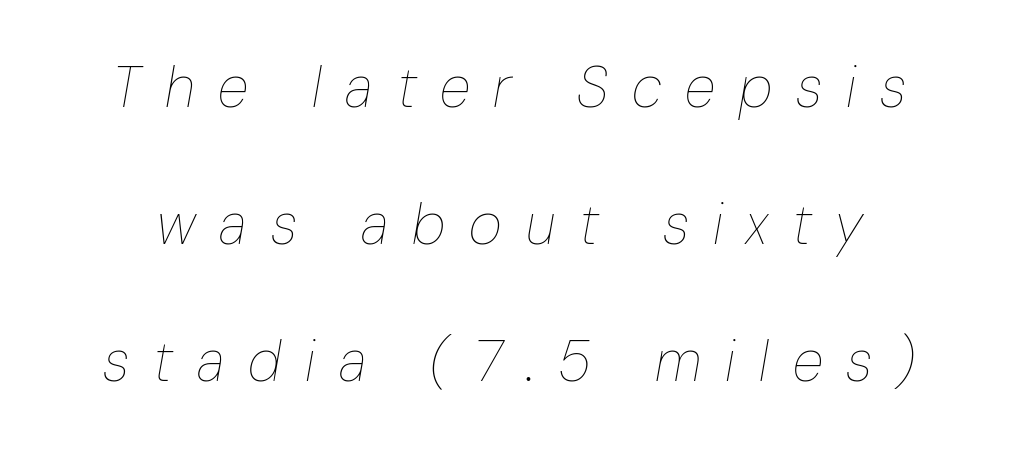
The glyphs are unaccompanied by any horizontal stroke below them. The letters advance in unequal steps, a hallmark of proportional type. What's the leading like? Stretched, with rows far apart. Between one letter and the next there's a generous, obvious gap. Each stroke keeps to a modest, everyday thickness or less.
